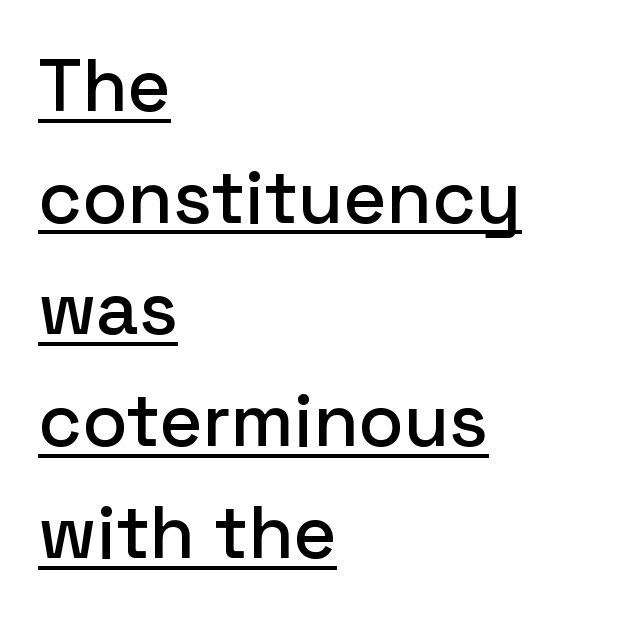
The image shows 74 px sans-serif type, upright; set left-aligned, normal line spacing (1.51x), normal letter spacing, underlined; low stroke contrast and a medium x-height.
